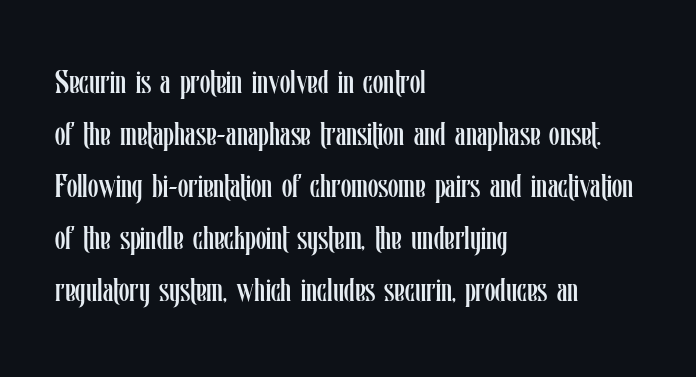
Q: Is the text bold? A: No.
Q: Is the text italic (slanted)? A: No, it is upright.
Q: Is the text underlined? A: No.
Q: How is the paragraph aligned? A: Left-aligned.
Q: Is the spacing between letters normal or unusually wide? A: Normal.
Q: Is the spacing between lines tight, normal or loose? A: Normal.
Q: Width (condensed, normal, or wide)? A: Condensed.
Q: Stroke contrast? A: Low.
Q: x-height? A: Medium.
Q: Monospaced? A: No.
